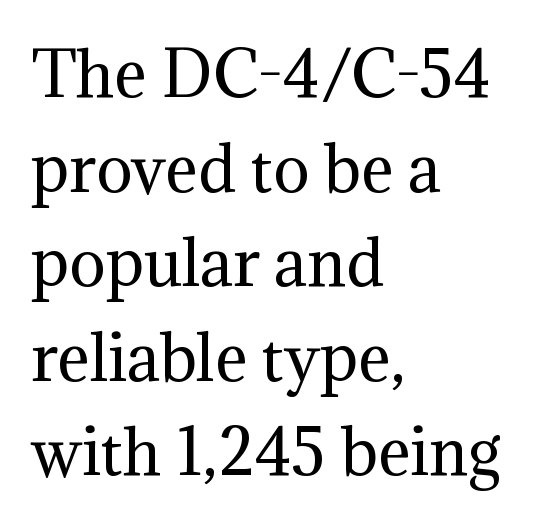
The characters display serif detailing at their extremities. Beneath every word, the page is bare. The rows are spaced the way most documents space them. A classic flush-left, rag-right setting is used for this passage.
